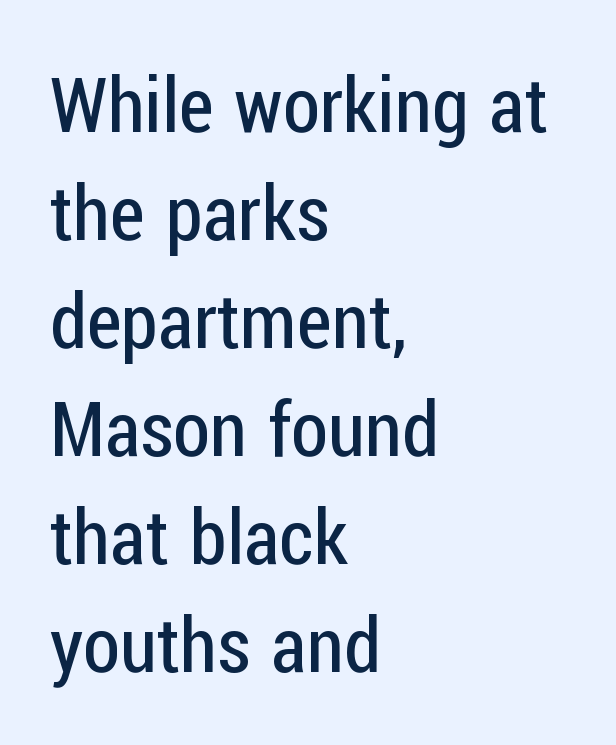
If you drew a ruler down the left edge, every line would touch it. Every character sits straight up, as roman type does. Think of a printed novel: that variable character pitch is what you see here. Stem width sits at or under what a default text font uses. Summary of vertical rhythm: regular, with standard interline spacing.
